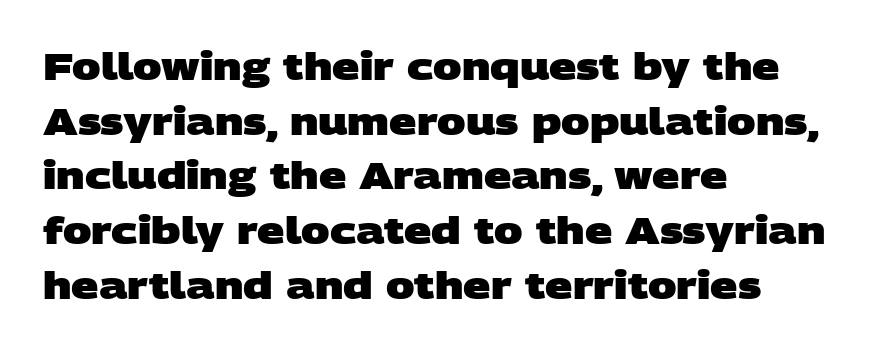
A typesetter would call this leading conventional body-copy spacing. The glyphs are unaccompanied by any horizontal stroke below them. Does the type have serifs? No, each stem ends abruptly. Short and long lines alike share a common starting point at left. Nobody touched the tracking dial on this one.
